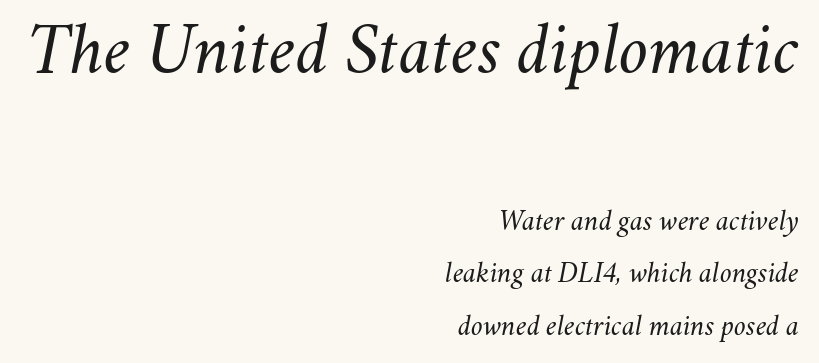
This rendering features lettering with no underline. In CSS terms this would be text-align: right. The specimen reads as italic at a glance. Is the lower block the larger one? No — the upper block carries the bigger type. Standard letterfit; no display-style spreading of the glyphs.
